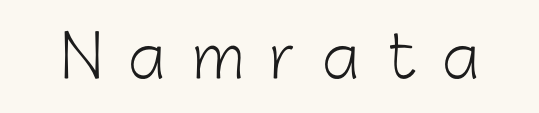
Q: Is the text bold? A: No.
Q: Is the text italic (slanted)? A: No, it is upright.
Q: Is the typeface a serif or a sans-serif typeface? A: Sans-serif.
Q: Is the text underlined? A: No.
Q: Is the spacing between letters normal or unusually wide? A: Unusually wide.
Q: Width (condensed, normal, or wide)? A: Normal.
Q: Stroke contrast? A: Low.
Q: x-height? A: Medium.
Q: Monospaced? A: No.
